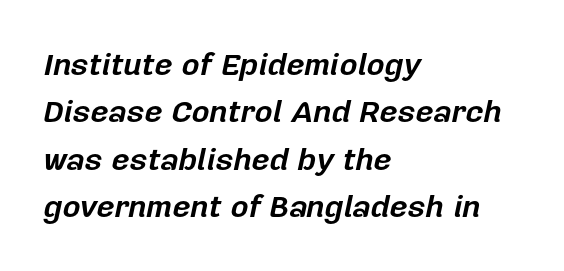
The image shows 31 px bold type, italic (leaning right); set left-aligned, normal line spacing (1.53x), normal letter spacing, not underlined; low stroke contrast and a medium x-height.
